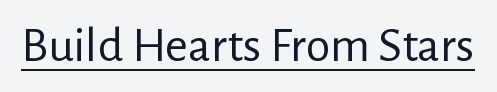
Q: Is the text bold? A: No.
Q: Is the text italic (slanted)? A: No, it is upright.
Q: Is the typeface a serif or a sans-serif typeface? A: Sans-serif.
Q: Is the text underlined? A: Yes.
Q: Is the spacing between letters normal or unusually wide? A: Normal.
Q: Width (condensed, normal, or wide)? A: Normal.
Q: Stroke contrast? A: Low.
Q: x-height? A: Medium.
Q: Monospaced? A: No.
